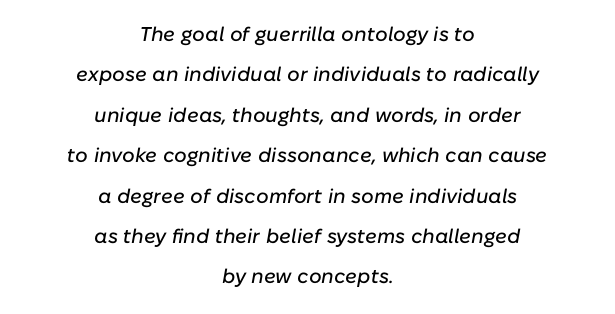
Q: Is the text italic (slanted)? A: Yes, it leans right by about 10 degrees.
Q: Is the text underlined? A: No.
Q: How is the paragraph aligned? A: Centered.
Q: Is the spacing between letters normal or unusually wide? A: Normal.
Q: Is the spacing between lines tight, normal or loose? A: Loose.
